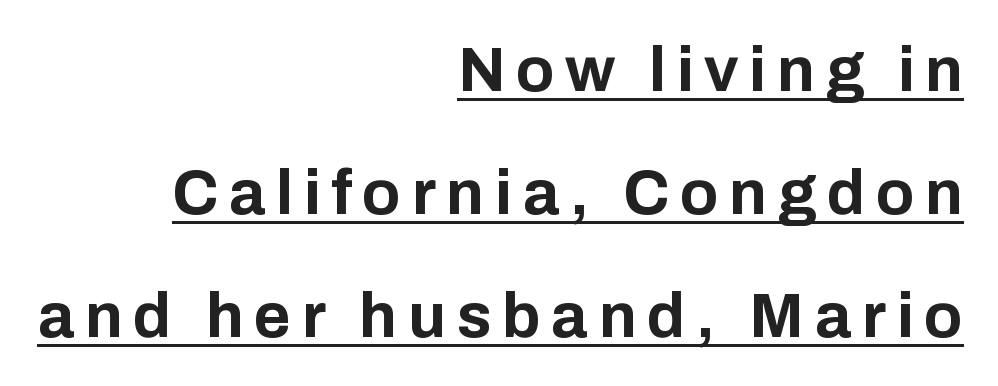
Q: Is the text bold? A: Yes.
Q: Is the text italic (slanted)? A: No, it is upright.
Q: Is the typeface a serif or a sans-serif typeface? A: Sans-serif.
Q: Is the text underlined? A: Yes.
Q: How is the paragraph aligned? A: Right-aligned.
Q: Is the spacing between lines tight, normal or loose? A: Loose.
Q: Width (condensed, normal, or wide)? A: Normal.
Q: Stroke contrast? A: Low.
Q: x-height? A: Medium.
Q: Monospaced? A: No.
